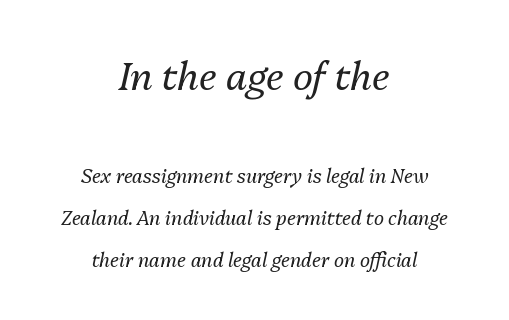
These two chunks differ in scale, with the top chunk taking the larger measure. Character widths vary here, with narrow letters taking less room than wide ones. The compositor balanced each line on the midline. Vertically, the passage feels expansive, rows floating well apart. Weight class: somewhere from thin through regular.
